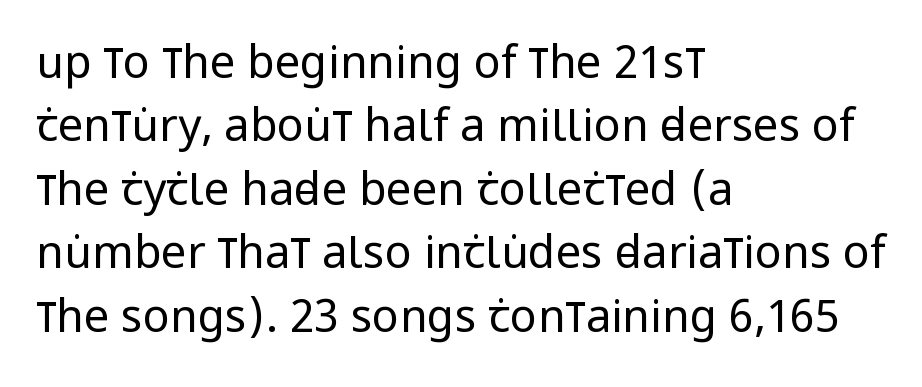
Q: Is the text bold? A: No.
Q: Is the text italic (slanted)? A: No, it is upright.
Q: Is the typeface a serif or a sans-serif typeface? A: Sans-serif.
Q: Is the text underlined? A: No.
Q: How is the paragraph aligned? A: Left-aligned.
Q: Is the spacing between letters normal or unusually wide? A: Normal.
Q: Is the spacing between lines tight, normal or loose? A: Normal.
Q: Width (condensed, normal, or wide)? A: Condensed.
Q: Stroke contrast? A: Low.
Q: x-height? A: Large.
Q: Monospaced? A: No.
